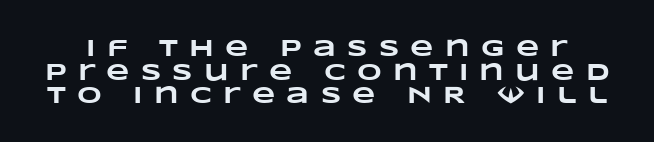
Rule under the text: the space is simply empty. The vertical gap from one line to the next is small. Summary of weight: heavy, a full bold. Someone cranked the tracking dial way up on this one.
